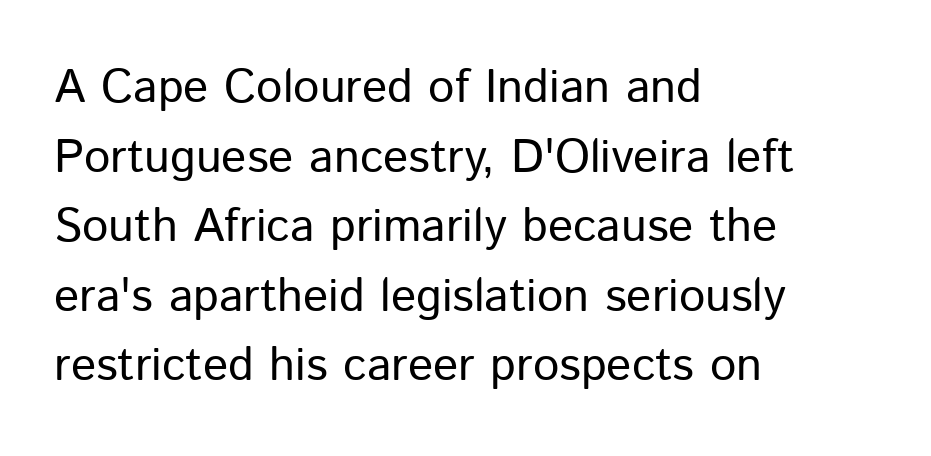
The image shows 47 px regular-weight sans-serif type, upright; set left-aligned, normal line spacing (1.48x), normal letter spacing, not underlined; low stroke contrast and a medium x-height.
